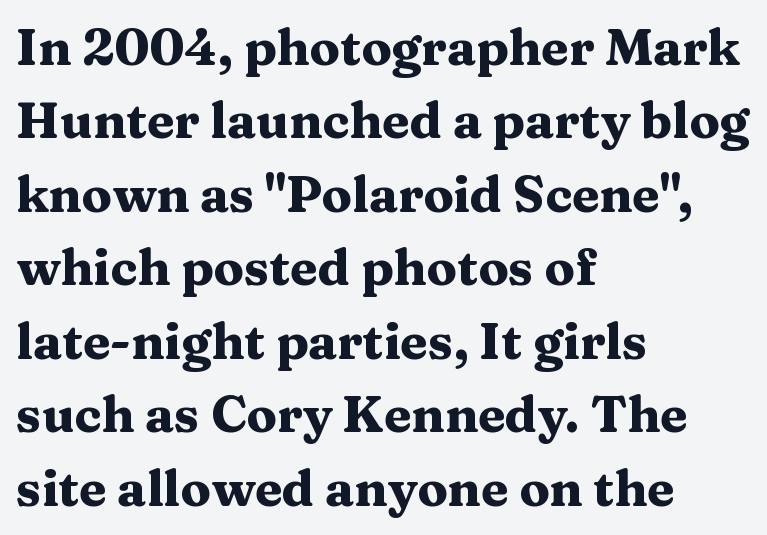
{"serif": "yes", "italic": "no", "bold": "yes", "weight": "heavy", "width": "wide", "stroke_contrast": "medium", "x_height": "medium", "monospaced": "no", "underline": "no", "align": "left", "line_spacing": "normal", "line_spacing_ratio": 1.47, "letter_spacing": "normal", "letter_spacing_em": 0.0, "glyph_px": 50}
